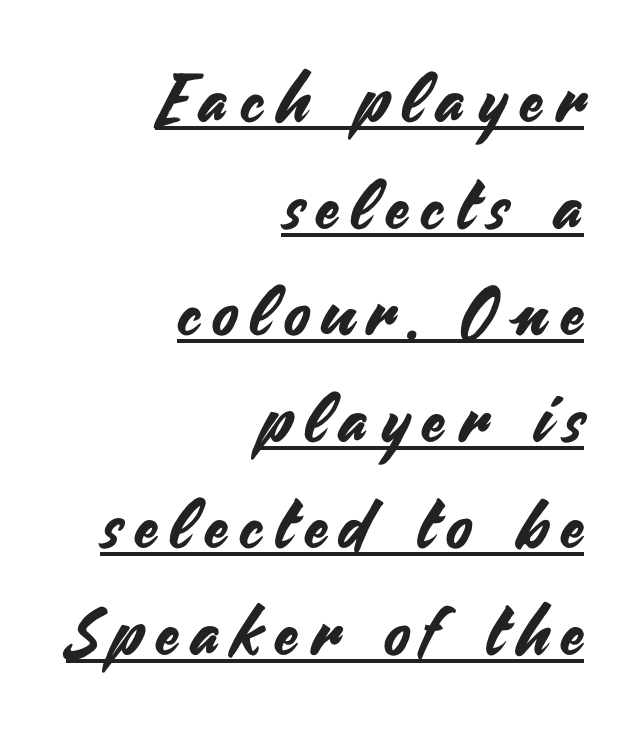
The image shows 67 px sans-serif type; set right-aligned, normal line spacing (1.59x), unusually wide letter spacing (+0.2 em), underlined; medium stroke contrast and a small x-height.
